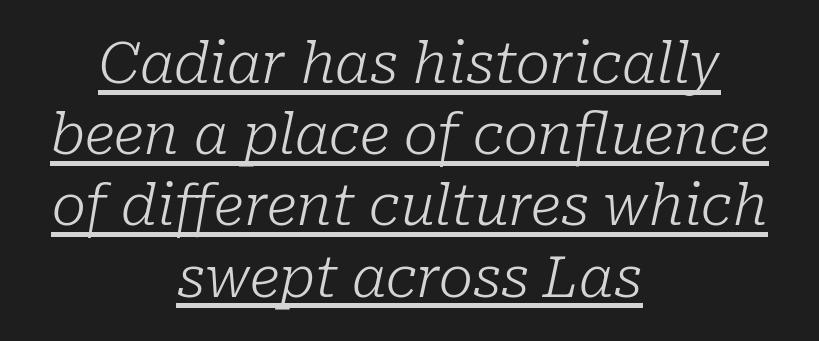
{"serif": "yes", "italic": "yes", "lean": "right", "slant_degrees": 10, "bold": "no", "weight": "light", "width": "normal", "stroke_contrast": "low", "x_height": "medium", "monospaced": "no", "underline": "yes", "align": "center", "line_spacing": "normal", "line_spacing_ratio": 1.25, "letter_spacing": "normal", "letter_spacing_em": 0.0, "glyph_px": 57}
